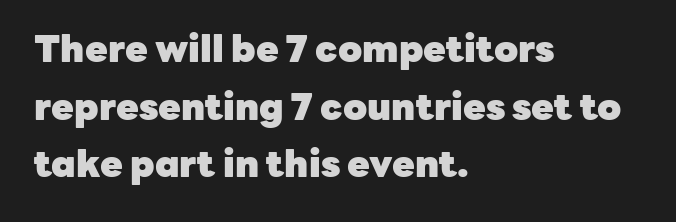
The image shows 37 px heavy sans-serif type, upright; set left-aligned, normal line spacing (1.56x), normal letter spacing, not underlined; low stroke contrast and a medium x-height.
